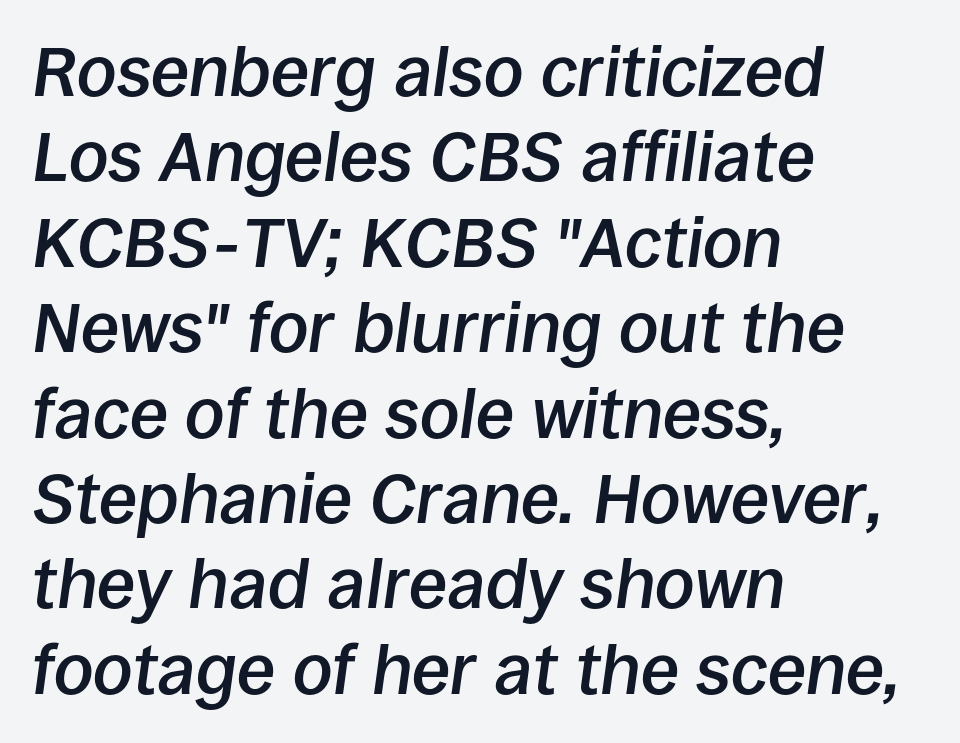
Nobody touched the tracking dial on this one. A somewhat darkened texture: the type is semibold rather than bold. If you drew a ruler down the left edge, every line would touch it. The passage shown leans; its letterforms are oblique.
